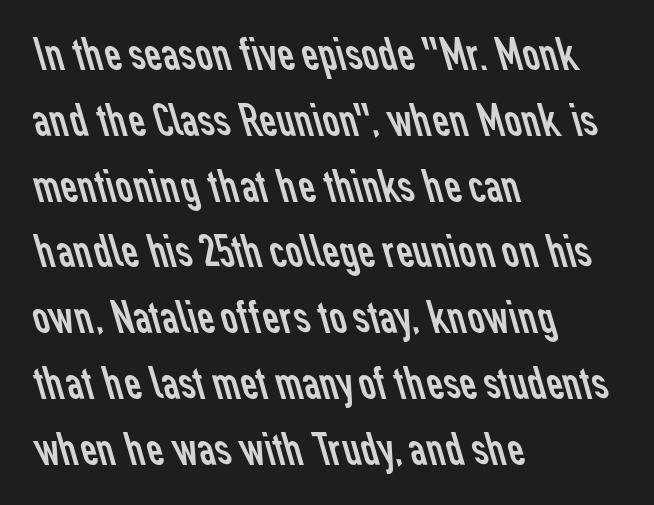
{"serif": "no", "bold": "no", "weight": "regular", "width": "normal", "stroke_contrast": "low", "x_height": "medium", "monospaced": "no", "underline": "no", "align": "left", "line_spacing": "normal", "line_spacing_ratio": 1.4, "letter_spacing": "normal", "letter_spacing_em": 0.0, "glyph_px": 47}
